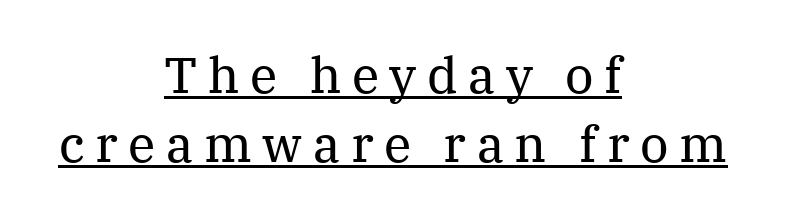
{"serif": "yes", "italic": "no", "bold": "no", "weight": "regular", "width": "normal", "stroke_contrast": "medium", "x_height": "medium", "monospaced": "no", "underline": "yes", "align": "center", "line_spacing": "normal", "line_spacing_ratio": 1.38, "letter_spacing": "wide", "letter_spacing_em": 0.21, "glyph_px": 50}
